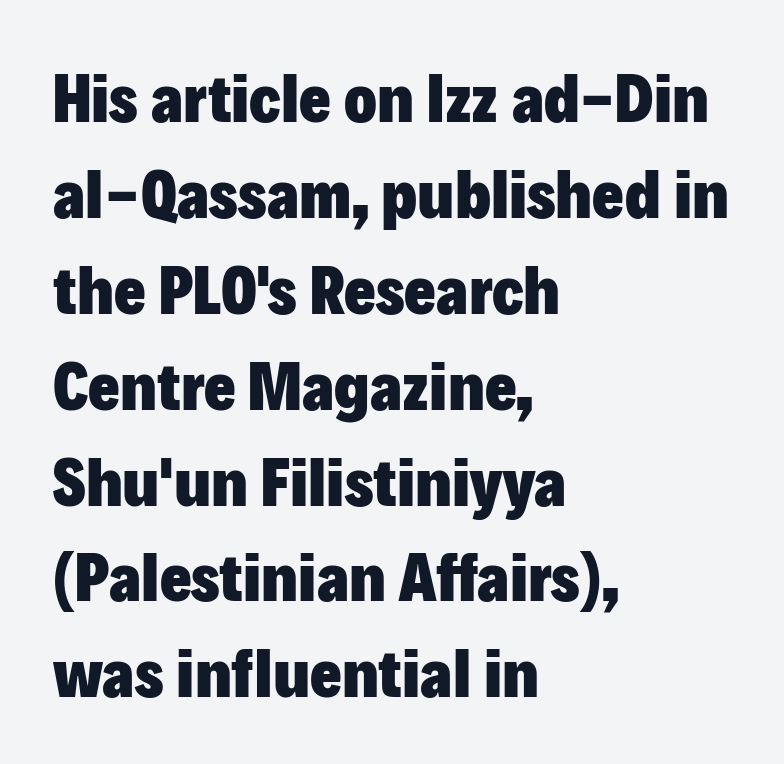
Summary of weight: heavy, a full bold. Spacing verdict: proportional, widths tailored to each character. Casual observation: everything's shoved over to the left. Standard letterfit; no display-style spreading of the glyphs.
